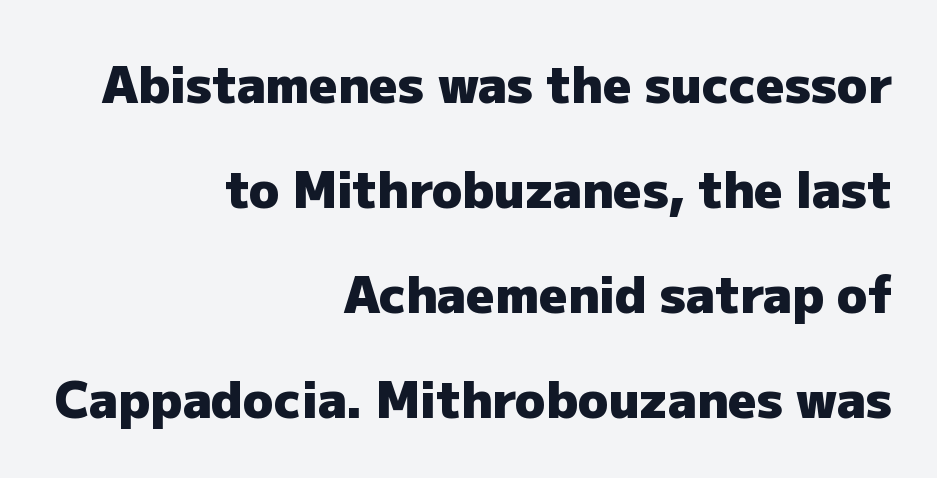
The image shows 50 px heavy sans-serif type, upright; set right-aligned, loose line spacing (2.1x), normal letter spacing, not underlined; low stroke contrast and a medium x-height.
